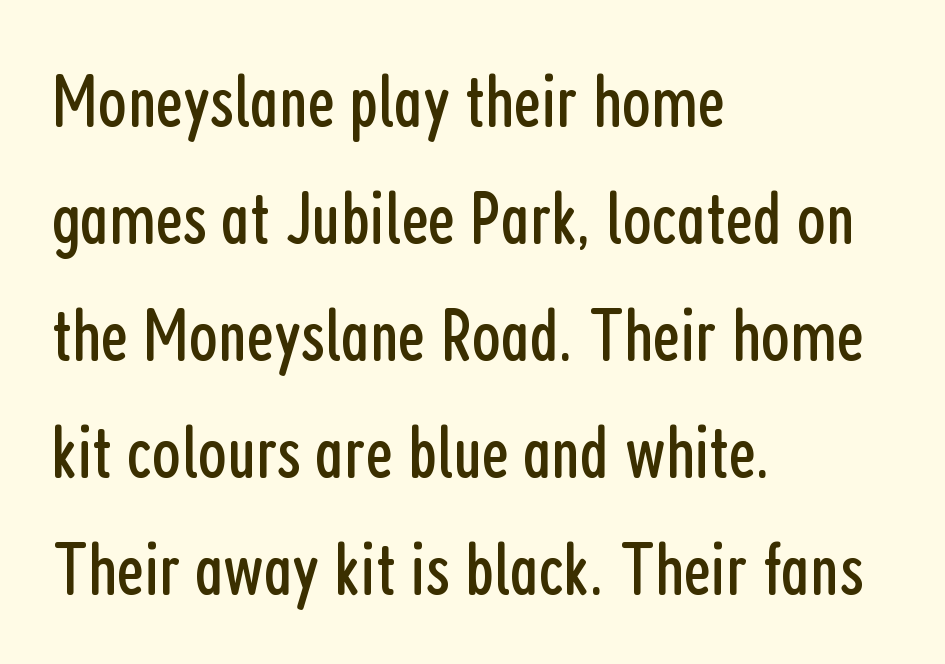
The image shows 75 px regular-weight, condensed sans-serif type, upright; set left-aligned, normal line spacing (1.56x), normal letter spacing, not underlined; low stroke contrast and a medium x-height.
